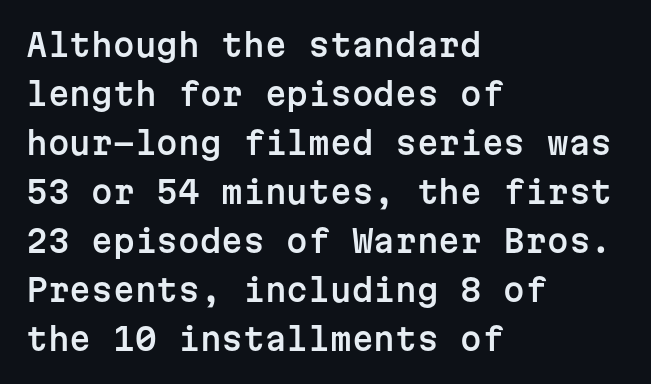
{"serif": "no", "italic": "no", "width": "normal", "stroke_contrast": "low", "x_height": "medium", "monospaced": "yes", "underline": "no", "align": "left", "line_spacing": "normal", "line_spacing_ratio": 1.58, "letter_spacing": "normal", "letter_spacing_em": 0.0, "glyph_px": 31}
